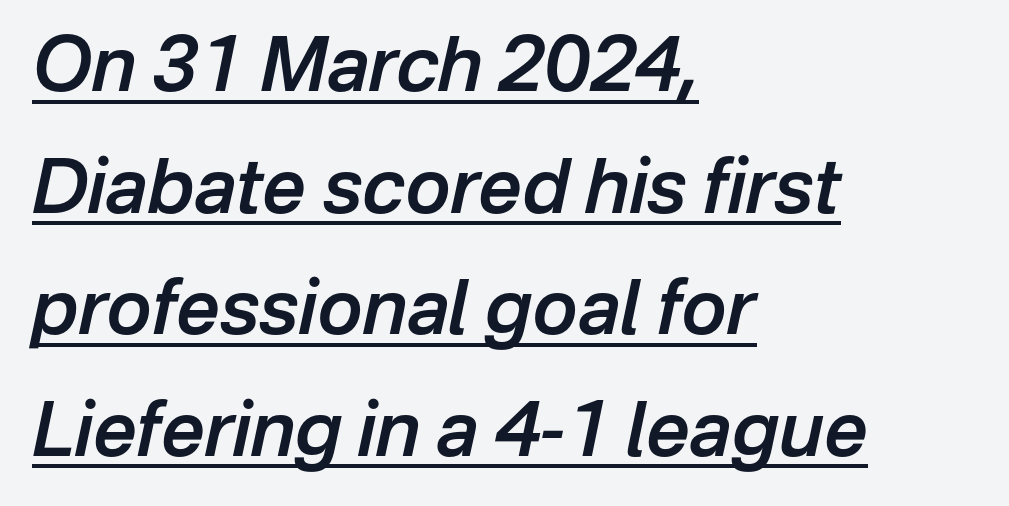
Q: Is the text bold? A: Semi-bold.
Q: Is the text italic (slanted)? A: Yes, it leans right by about 12 degrees.
Q: Is the text underlined? A: Yes.
Q: How is the paragraph aligned? A: Left-aligned.
Q: Is the spacing between letters normal or unusually wide? A: Normal.
Q: Is the spacing between lines tight, normal or loose? A: Normal.
Q: Width (condensed, normal, or wide)? A: Normal.
Q: Stroke contrast? A: Low.
Q: x-height? A: Medium.
Q: Monospaced? A: No.
